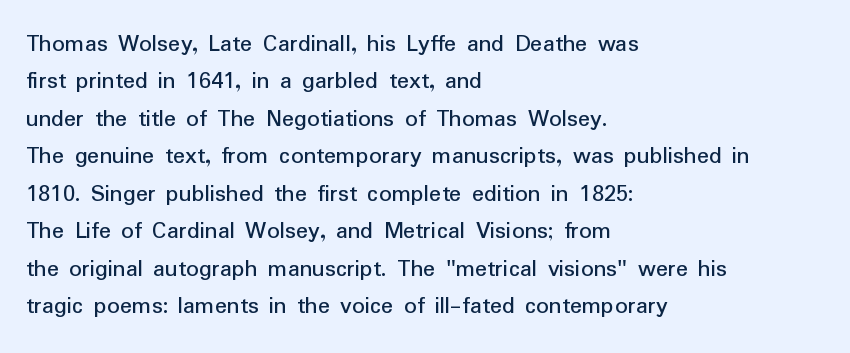
Q: Is the text italic (slanted)? A: No, it is upright.
Q: Is the text underlined? A: No.
Q: How is the paragraph aligned? A: Left-aligned.
Q: Is the spacing between letters normal or unusually wide? A: Normal.
Q: Is the spacing between lines tight, normal or loose? A: Normal.
